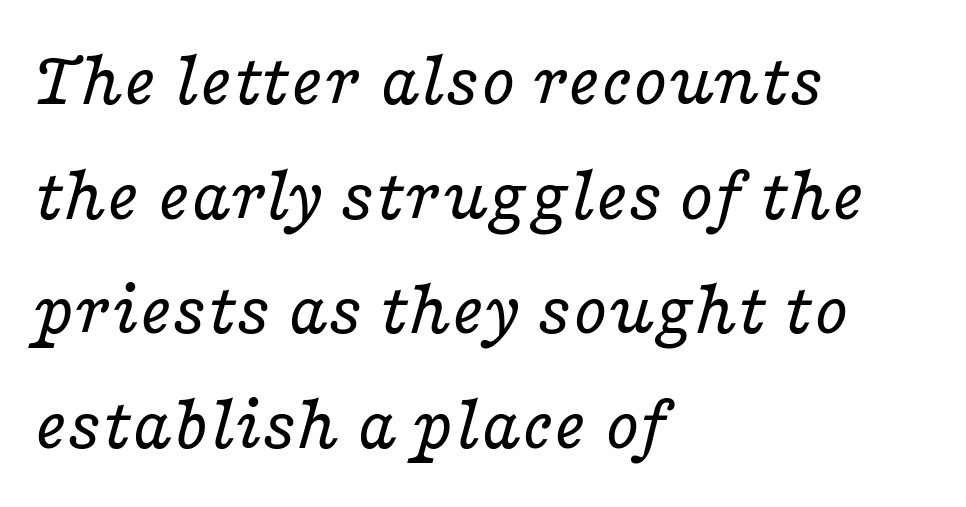
The image shows 79 px regular-weight, wide serif type, italic (leaning right); set left-aligned, normal line spacing (1.45x), normal letter spacing, not underlined; low stroke contrast and a medium x-height.
